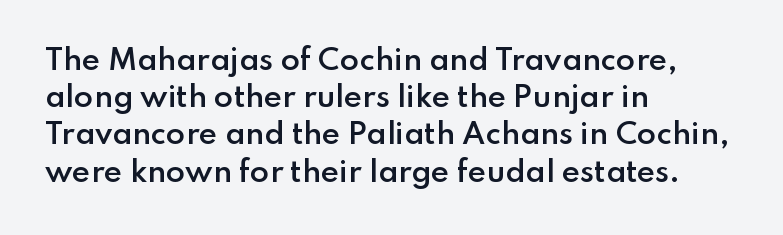
Do the letters lean? They stand straight. Type without underlining. The lines are quadded left. Do the characters align in a grid? No, the font is proportional. Observe the ordinary spacing: letters are neighbours, not strangers.
